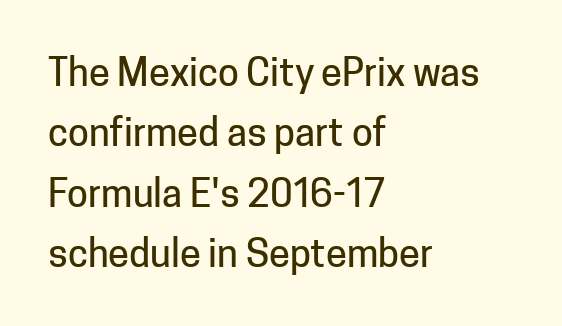
The image shows 38 px sans-serif type, upright; set left-aligned, normal line spacing (1.59x), normal letter spacing, not underlined; low stroke contrast and a medium x-height.
